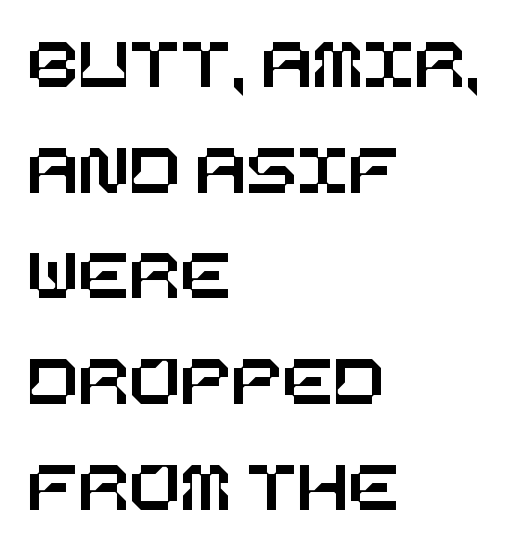
{"italic": "no", "width": "normal", "stroke_contrast": "low", "x_height": "large", "underline": "no", "align": "left", "line_spacing": "normal", "line_spacing_ratio": 1.41, "letter_spacing": "normal", "letter_spacing_em": 0.0, "glyph_px": 75}
